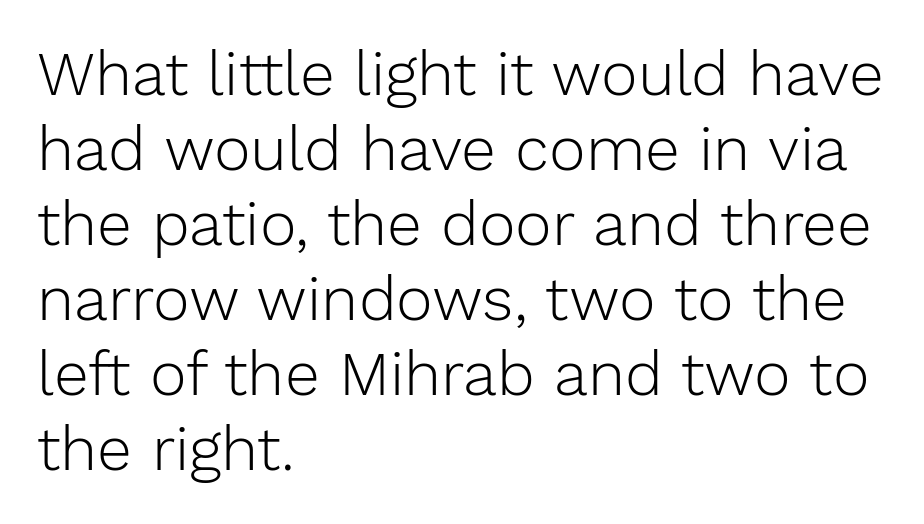
Q: Is the text bold? A: No.
Q: Is the text italic (slanted)? A: No, it is upright.
Q: Is the typeface a serif or a sans-serif typeface? A: Sans-serif.
Q: Is the text underlined? A: No.
Q: How is the paragraph aligned? A: Left-aligned.
Q: Is the spacing between letters normal or unusually wide? A: Normal.
Q: Width (condensed, normal, or wide)? A: Normal.
Q: Stroke contrast? A: Low.
Q: x-height? A: Medium.
Q: Monospaced? A: No.
